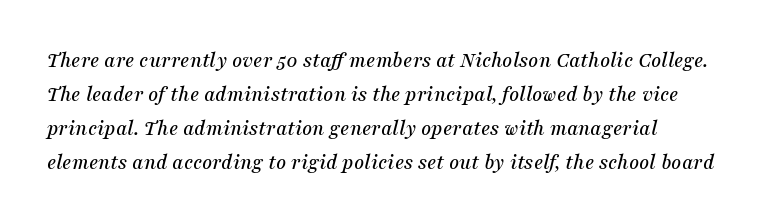
The image shows 22 px text type, italic (leaning right); set left-aligned, normal line spacing (1.54x), normal letter spacing, not underlined.
